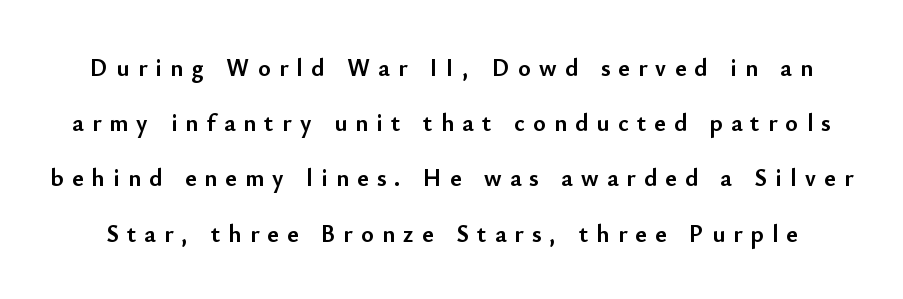
The image shows 24 px bold type, upright; set loose line spacing (2.3x), unusually wide letter spacing (+0.35 em), not underlined.
